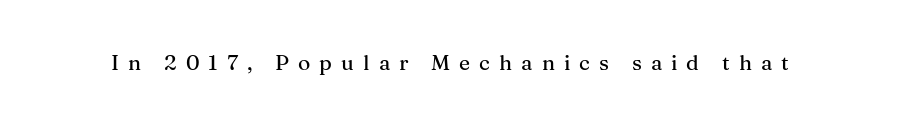
The image shows 21 px text type, upright; set unusually wide letter spacing (+0.43 em), not underlined.
